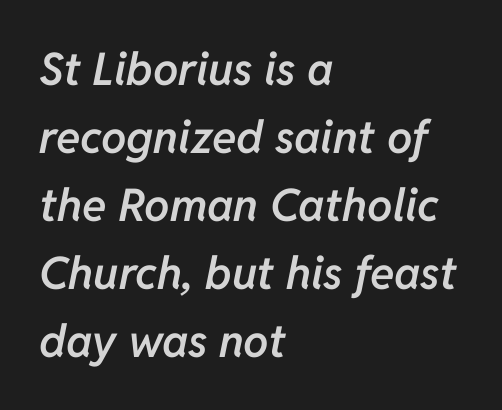
Leftover space on each line is placed entirely after the last word. Notice the strokes are somewhat thickened but not fully heavy: this is a semibold. The rendering keeps characters at their native spacing. If you drew a line through each stem, it would be angled. The letters advance in unequal steps, a hallmark of proportional type.
